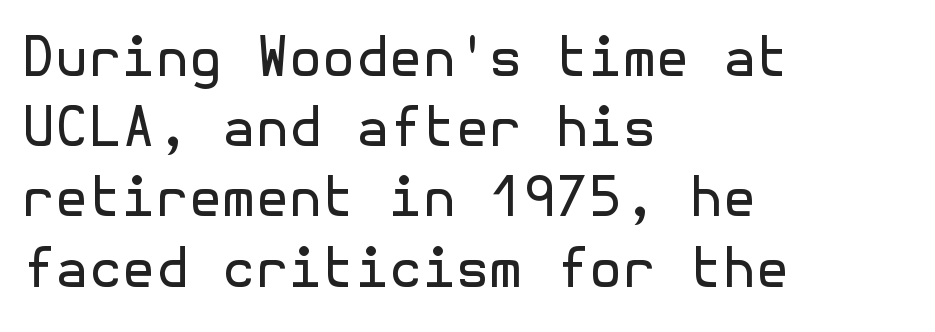
Q: Is the text bold? A: No.
Q: Is the text italic (slanted)? A: No, it is upright.
Q: Is the typeface a serif or a sans-serif typeface? A: Sans-serif.
Q: Is the text underlined? A: No.
Q: How is the paragraph aligned? A: Left-aligned.
Q: Is the spacing between letters normal or unusually wide? A: Normal.
Q: Is the spacing between lines tight, normal or loose? A: Normal.
Q: Width (condensed, normal, or wide)? A: Normal.
Q: x-height? A: Medium.
